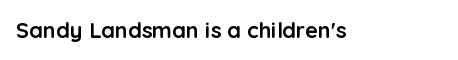
The image shows 22 px bold type, upright; set normal letter spacing, not underlined.
